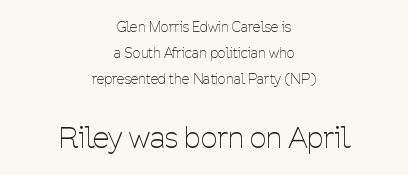
Descender tails drop into unmarked territory. The designer went with a sans here, leaving each stem footless. The type sits square on the baseline with zero lean. Between these two stacked blocks, the lower one wins on size. This sample has the flowing, uneven cadence of proportional lettering. The lines are quadded center.
